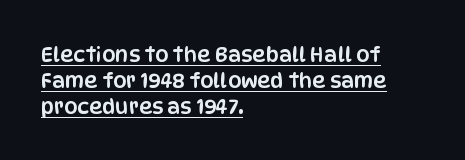
Q: Is the text italic (slanted)? A: No, it is upright.
Q: Is the text underlined? A: Yes.
Q: How is the paragraph aligned? A: Left-aligned.
Q: Is the spacing between letters normal or unusually wide? A: Normal.
